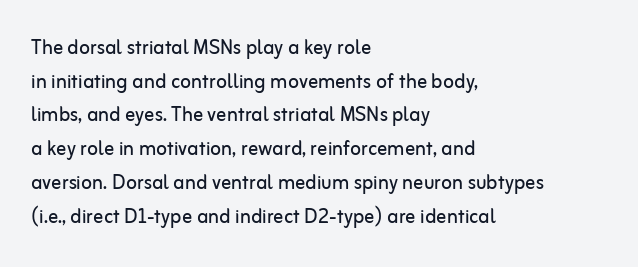
{"italic": "no", "bold": "no", "underline": "no", "align": "left", "line_spacing": "normal", "line_spacing_ratio": 1.35, "letter_spacing": "normal", "letter_spacing_em": 0.0, "glyph_px": 25}
